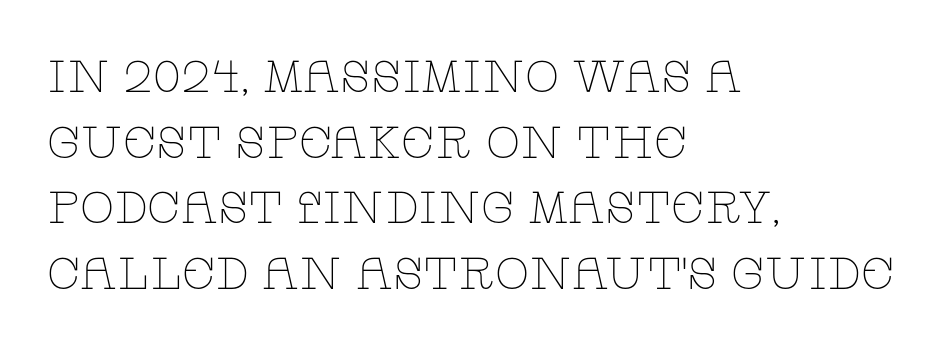
Evenly set lines give the paragraph a standard silhouette. The characters display serif detailing at their extremities. The letters sit at their default tracking, neither squeezed nor spread. Varying glyph widths throughout — classic text-font behaviour.
